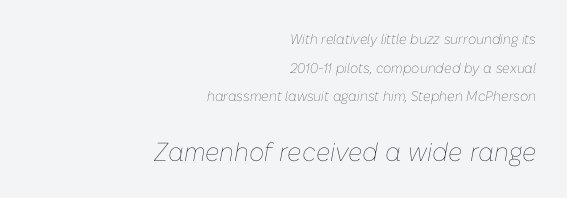
Is the type heavy? It reads as light-to-regular instead. Reading top to bottom, the characters get bigger at the block break. Layout note: lines flush right. Interline gaps are noticeably wide in this sample. Posture: slanted.
